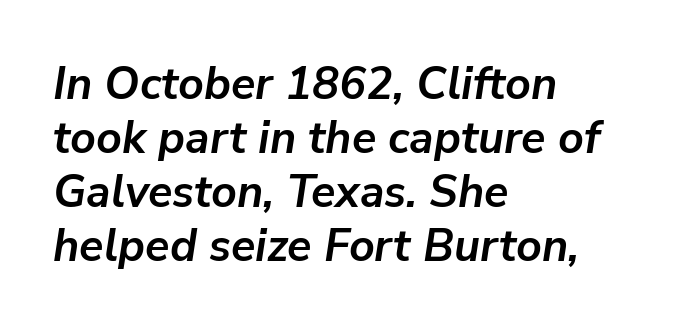
The image shows 45 px semibold type, italic (leaning right); set left-aligned, line spacing 1.2x, normal letter spacing, not underlined; low stroke contrast and a medium x-height.
